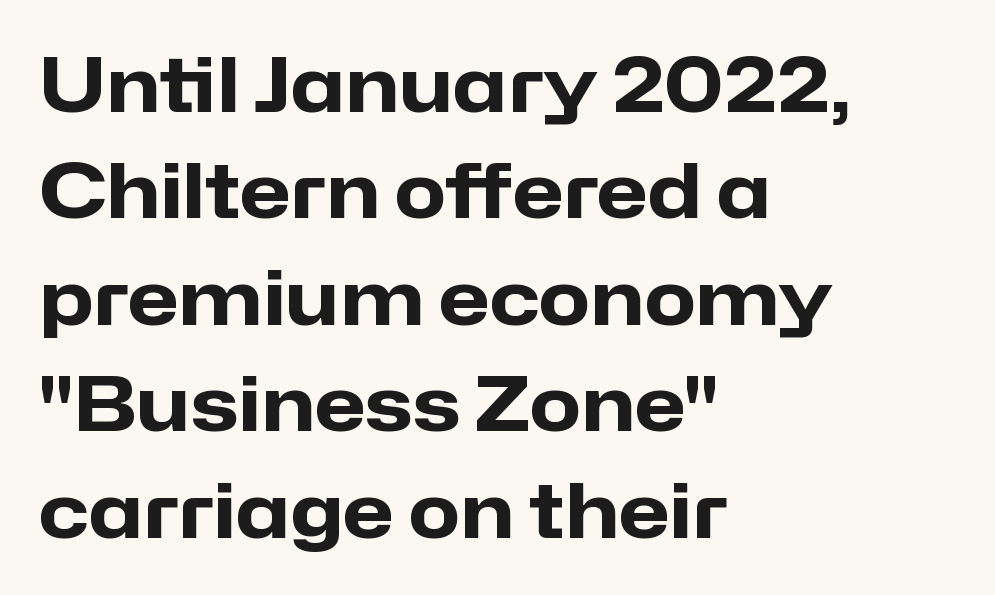
The string is rendered with underlining switched off. Proportional: the letters do not fall into vertical columns. The letters carry no serifs — their stems end cleanly without finishing strokes. Here the glyphs are tracked normally, forming tight word shapes. Horizontally, the lines are justified to the leading edge only. Thick stems and heavy bowls — unmistakably bold.
